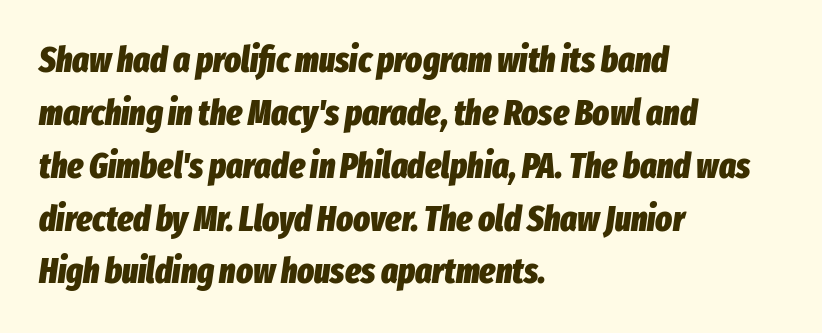
{"italic": "yes", "lean": "right", "slant_degrees": 8, "bold": "yes", "weight": "heavy", "width": "condensed", "stroke_contrast": "low", "x_height": "medium", "monospaced": "no", "underline": "no", "align": "left", "line_spacing": "normal", "line_spacing_ratio": 1.51, "letter_spacing": "normal", "letter_spacing_em": 0.0, "glyph_px": 35}
